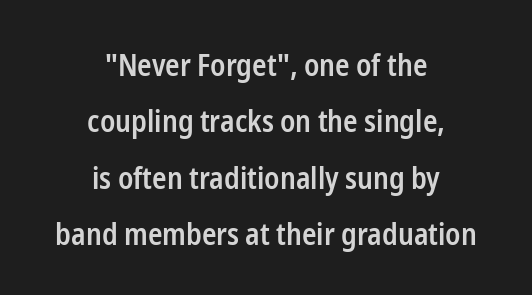
The image shows 30 px semibold, condensed sans-serif type, upright; set centered, line spacing 1.88x, normal letter spacing, not underlined; low stroke contrast and a medium x-height.
